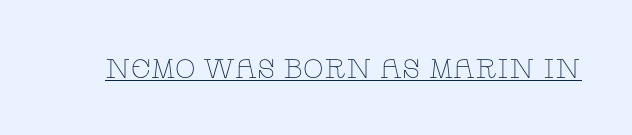
The image shows 27 px text type, upright; set normal letter spacing, underlined.
